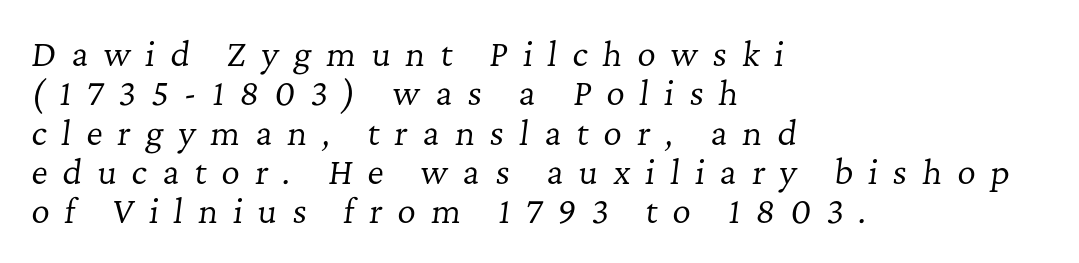
The image shows 32 px regular-weight serif type, italic (leaning right); set left-aligned, line spacing 1.23x, unusually wide letter spacing (+0.47 em), not underlined; low stroke contrast and a medium x-height.
